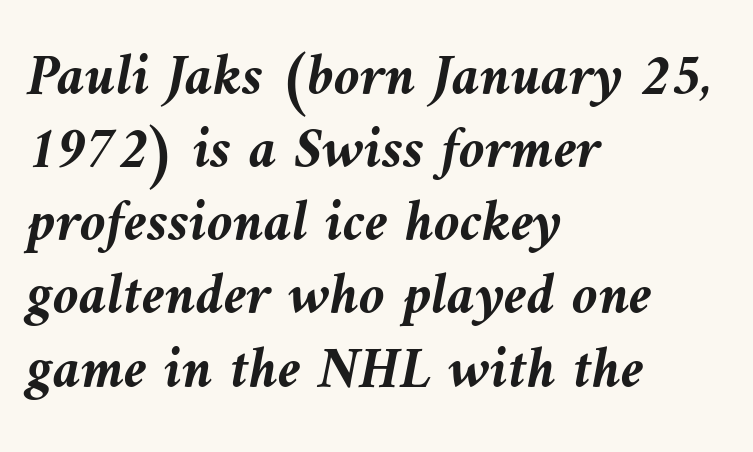
Q: Is the text bold? A: Yes.
Q: Is the text italic (slanted)? A: Yes, it leans left by about 10 degrees.
Q: Is the text underlined? A: No.
Q: How is the paragraph aligned? A: Left-aligned.
Q: Is the spacing between letters normal or unusually wide? A: Normal.
Q: Width (condensed, normal, or wide)? A: Normal.
Q: Stroke contrast? A: Medium.
Q: x-height? A: Medium.
Q: Monospaced? A: No.
